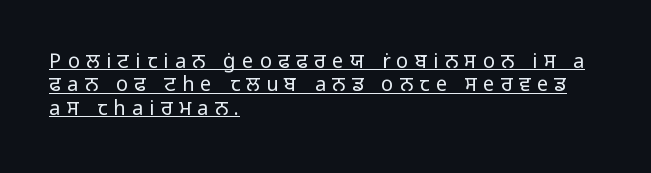
{"italic": "no", "bold": "no", "underline": "yes", "align": "left", "line_spacing_ratio": 1.17, "letter_spacing": "wide", "letter_spacing_em": 0.32, "glyph_px": 20}
